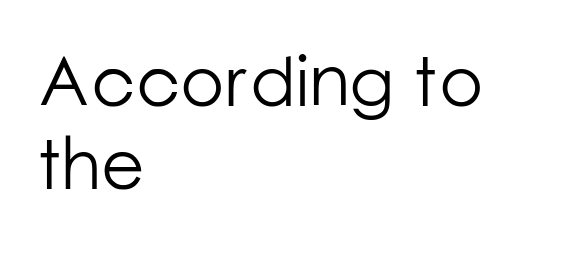
Q: Is the text bold? A: No.
Q: Is the text italic (slanted)? A: No, it is upright.
Q: Is the typeface a serif or a sans-serif typeface? A: Sans-serif.
Q: Is the text underlined? A: No.
Q: How is the paragraph aligned? A: Left-aligned.
Q: Is the spacing between letters normal or unusually wide? A: Normal.
Q: Width (condensed, normal, or wide)? A: Normal.
Q: Stroke contrast? A: Low.
Q: x-height? A: Medium.
Q: Monospaced? A: No.
